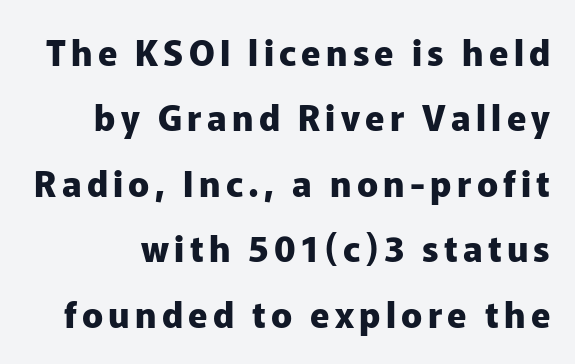
Italic: no, the glyphs are upright roman. These lines are composed in type without serifs. Nobody drew a line under any word here. Spacing verdict: proportional, widths tailored to each character. Chunky letters — that's bold for sure.
